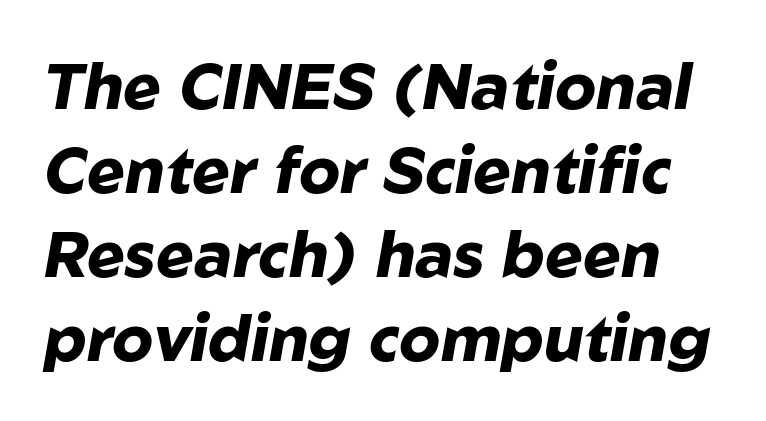
{"italic": "yes", "lean": "right", "slant_degrees": 10, "bold": "yes", "weight": "heavy", "width": "normal", "stroke_contrast": "low", "x_height": "medium", "monospaced": "no", "underline": "no", "line_spacing": "normal", "line_spacing_ratio": 1.31, "letter_spacing": "normal", "letter_spacing_em": 0.0, "glyph_px": 64}
